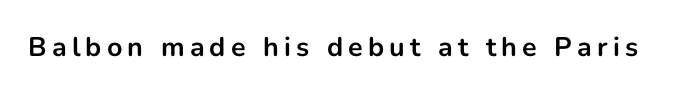
Q: Is the text bold? A: Yes.
Q: Is the text italic (slanted)? A: No, it is upright.
Q: Is the text underlined? A: No.
